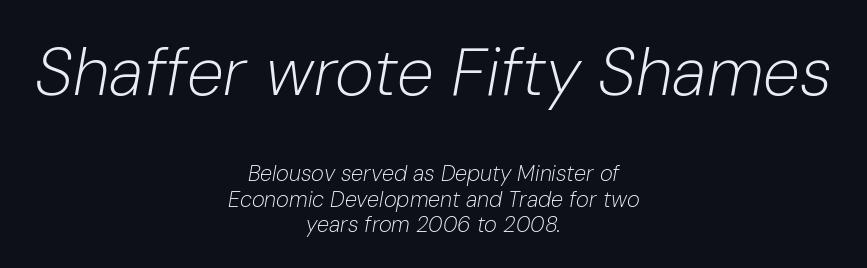
The image shows 67 px light type, italic (leaning right); set centered, line spacing 1.16x, normal letter spacing, not underlined; the first (top) block is 3.05x larger; low stroke contrast and a medium x-height.
